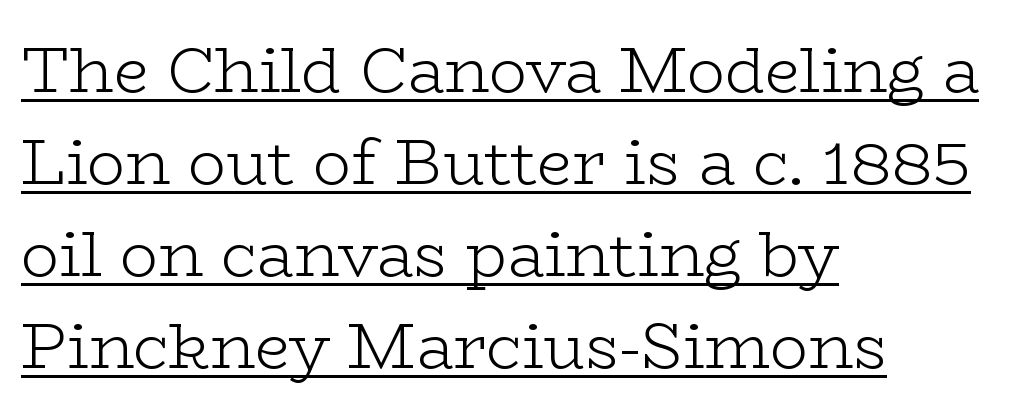
Q: Is the text bold? A: No.
Q: Is the text italic (slanted)? A: No, it is upright.
Q: Is the typeface a serif or a sans-serif typeface? A: Serif.
Q: Is the text underlined? A: Yes.
Q: How is the paragraph aligned? A: Left-aligned.
Q: Is the spacing between letters normal or unusually wide? A: Normal.
Q: Is the spacing between lines tight, normal or loose? A: Normal.
Q: Width (condensed, normal, or wide)? A: Wide.
Q: Stroke contrast? A: Low.
Q: x-height? A: Medium.
Q: Monospaced? A: No.
